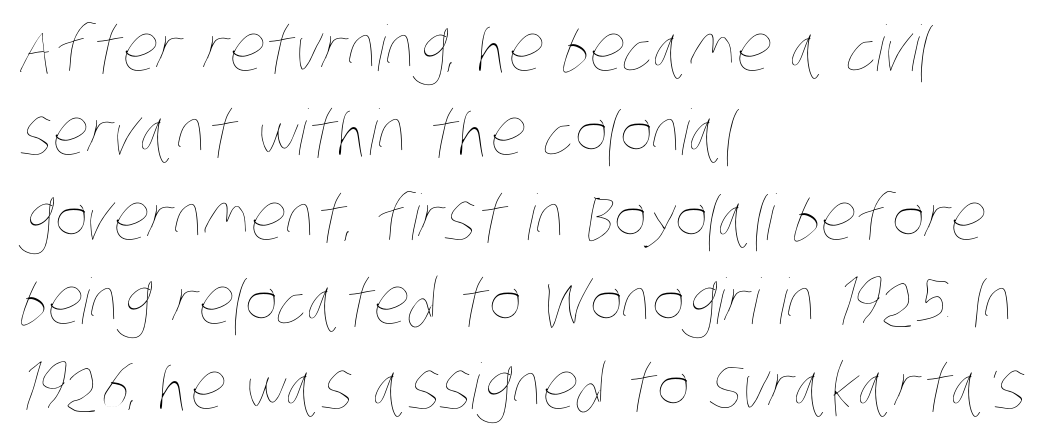
{"bold": "no", "weight": "thin", "width": "condensed", "stroke_contrast": "low", "x_height": "large", "monospaced": "no", "underline": "no", "align": "left", "line_spacing": "normal", "line_spacing_ratio": 1.34, "letter_spacing": "normal", "letter_spacing_em": 0.0, "glyph_px": 63}
